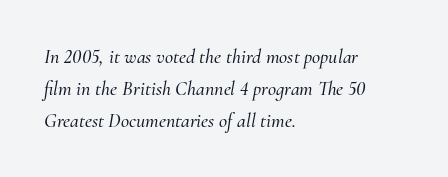
Anything drawn beneath the words? Only blank space. Does the copy run flush right? No — it runs flush left. Each word holds together tightly as a unit, with standard inter-letter gaps. The leading is moderate, giving the passage an even texture. Notice how the stems are inclined rather than vertical — that's the hallmark of italics.
